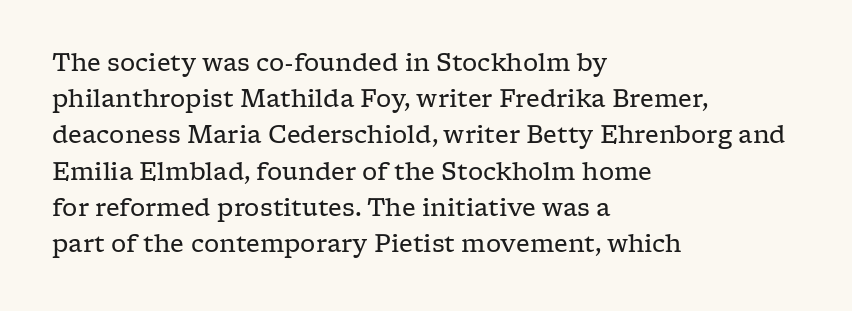
{"italic": "no", "bold": "no", "underline": "no", "align": "left", "line_spacing": "normal", "line_spacing_ratio": 1.51, "letter_spacing": "normal", "letter_spacing_em": 0.0, "glyph_px": 24}
